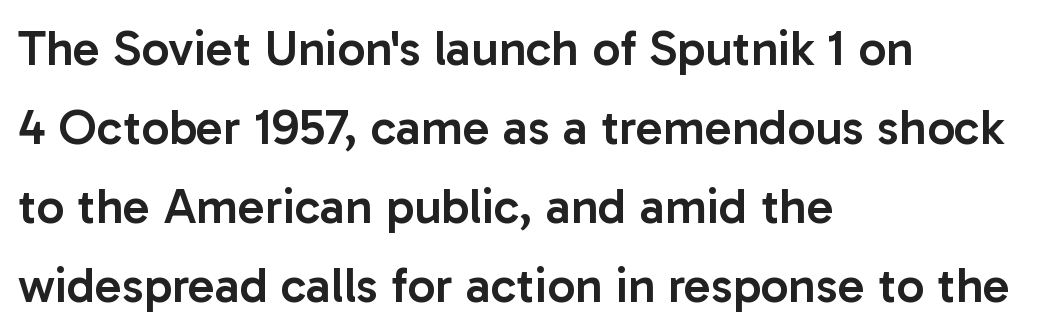
Here the designer chose a conventional face with non-uniform glyph widths. The rendering anchors every line to the left-hand side. Semibold letterforms, between regular and bold. A roman cut, with each character standing at attention. Rule under the text: the space is simply empty. The type family on display is of the sans-serif kind.
